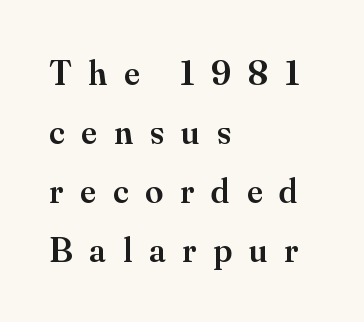
Posture: vertical. These lines are rendered in a variable-pitch font. Quick note: interline space is typical. Each word looks stretched out because of the extra space between its letters. Teacher's note: observe the even left margin — that is flush-left alignment.
